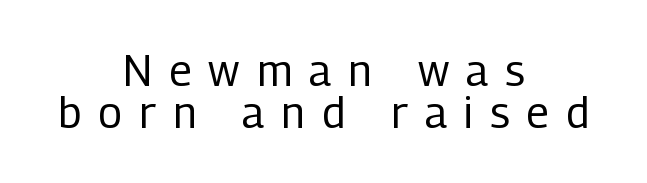
Q: Is the text bold? A: No.
Q: Is the text italic (slanted)? A: No, it is upright.
Q: Is the typeface a serif or a sans-serif typeface? A: Sans-serif.
Q: Is the text underlined? A: No.
Q: How is the paragraph aligned? A: Centered.
Q: Is the spacing between letters normal or unusually wide? A: Unusually wide.
Q: Is the spacing between lines tight, normal or loose? A: Tight.
Q: Width (condensed, normal, or wide)? A: Condensed.
Q: Stroke contrast? A: Low.
Q: x-height? A: Medium.
Q: Monospaced? A: No.
